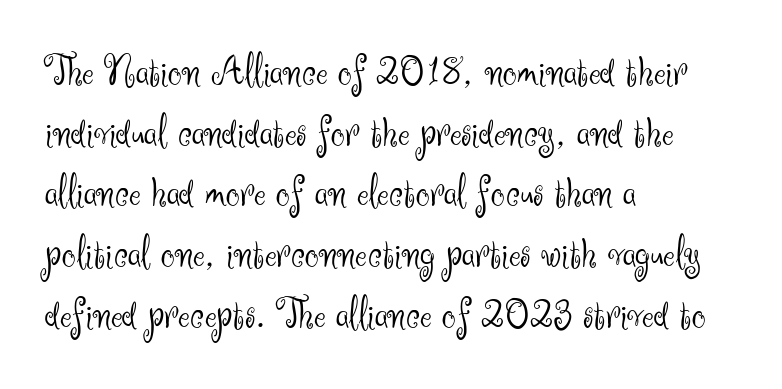
This sample has the flowing, uneven cadence of proportional lettering. Just letters on the line, the space beneath them empty. The type is set solid horizontally, with unmodified tracking. Weight class: somewhere from thin through regular. Posture: vertical. The ragged edge is on the right, which tells us the setting is flush left.
